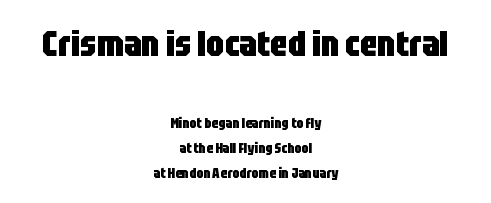
Q: Is the text bold? A: Yes.
Q: Is the text italic (slanted)? A: No, it is upright.
Q: Is the typeface a serif or a sans-serif typeface? A: Sans-serif.
Q: Is the text underlined? A: No.
Q: How is the paragraph aligned? A: Centered.
Q: Is the spacing between letters normal or unusually wide? A: Normal.
Q: Which block of text is set in a larger size, the first (top) or the second (bottom)? A: The first (top) one.
Q: Width (condensed, normal, or wide)? A: Condensed.
Q: Stroke contrast? A: Low.
Q: x-height? A: Large.
Q: Monospaced? A: No.
